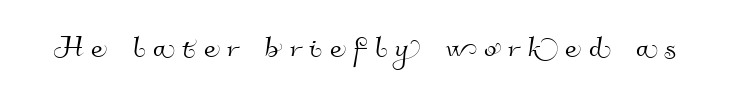
Q: Is the typeface a serif or a sans-serif typeface? A: Sans-serif.
Q: Is the text underlined? A: No.
Q: Is the spacing between letters normal or unusually wide? A: Unusually wide.
Q: Width (condensed, normal, or wide)? A: Normal.
Q: Stroke contrast? A: High.
Q: x-height? A: Small.
Q: Monospaced? A: No.
